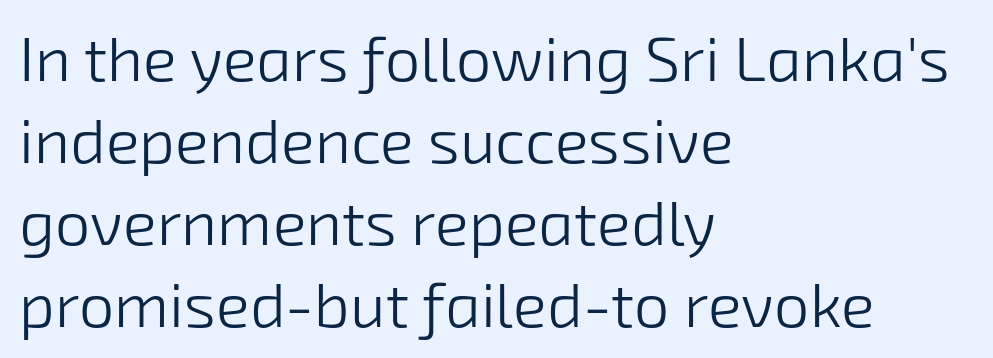
The image shows 63 px light sans-serif type; set left-aligned, normal line spacing (1.3x), normal letter spacing, not underlined; low stroke contrast and a medium x-height.
